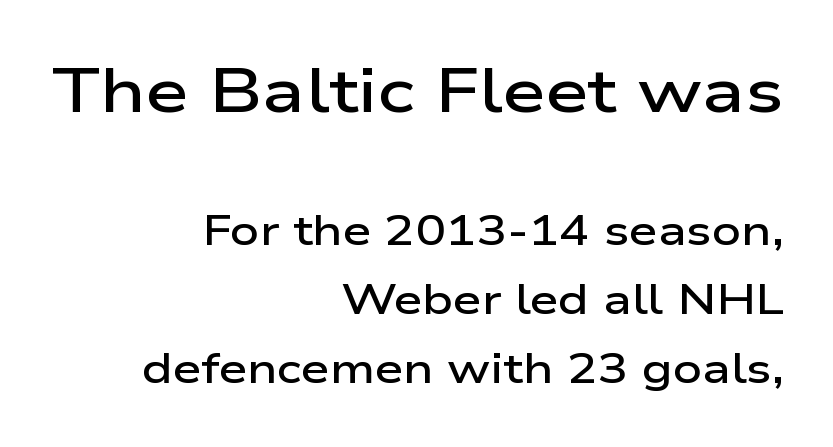
Q: Is the text bold? A: Semi-bold.
Q: Is the text italic (slanted)? A: No, it is upright.
Q: Is the typeface a serif or a sans-serif typeface? A: Sans-serif.
Q: Is the text underlined? A: No.
Q: How is the paragraph aligned? A: Right-aligned.
Q: Is the spacing between letters normal or unusually wide? A: Normal.
Q: Is the spacing between lines tight, normal or loose? A: Normal.
Q: Which block of text is set in a larger size, the first (top) or the second (bottom)? A: The first (top) one.
Q: Width (condensed, normal, or wide)? A: Wide.
Q: Stroke contrast? A: Low.
Q: x-height? A: Medium.
Q: Monospaced? A: No.
